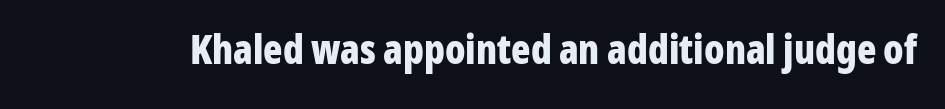
Q: Is the text bold? A: Yes.
Q: Is the text italic (slanted)? A: No, it is upright.
Q: Is the typeface a serif or a sans-serif typeface? A: Sans-serif.
Q: Is the text underlined? A: No.
Q: Is the spacing between letters normal or unusually wide? A: Normal.
Q: Width (condensed, normal, or wide)? A: Condensed.
Q: Stroke contrast? A: Low.
Q: x-height? A: Medium.
Q: Monospaced? A: No.
